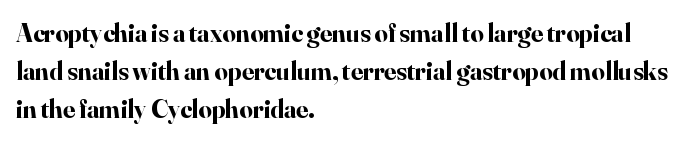
The image shows 26 px bold type, upright; set left-aligned, normal line spacing (1.47x), normal letter spacing, not underlined.
